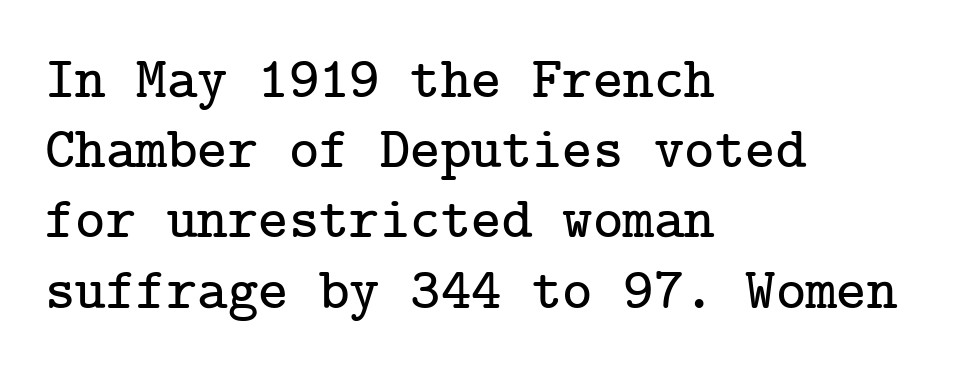
{"serif": "yes", "italic": "no", "width": "normal", "stroke_contrast": "low", "x_height": "medium", "underline": "no", "align": "left", "line_spacing_ratio": 1.21, "letter_spacing": "normal", "letter_spacing_em": 0.0, "glyph_px": 58}
